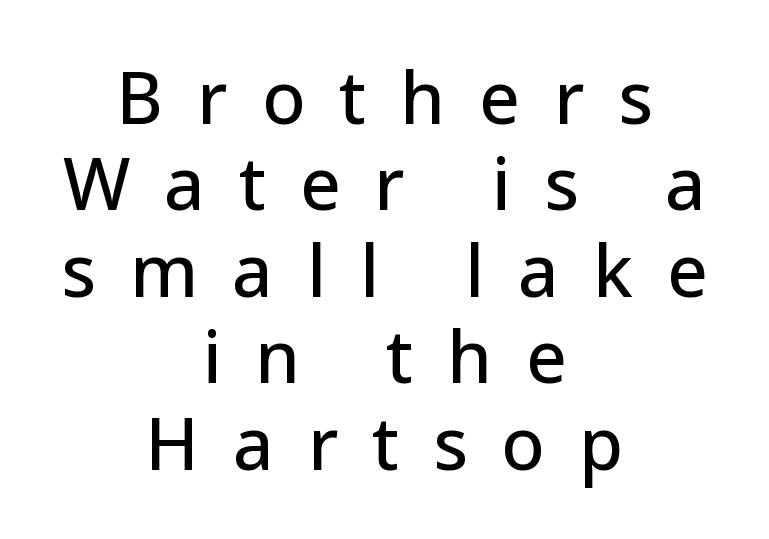
The passage shown is typeset with a sans-serif family. Caption: multi-line text, centered on the measure. You could not count columns in this text — the font is proportionally spaced. Clear beneath every line of the passage.
